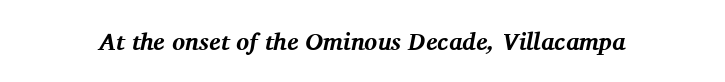
The image shows 24 px bold type, italic (leaning right); set normal letter spacing, not underlined.
